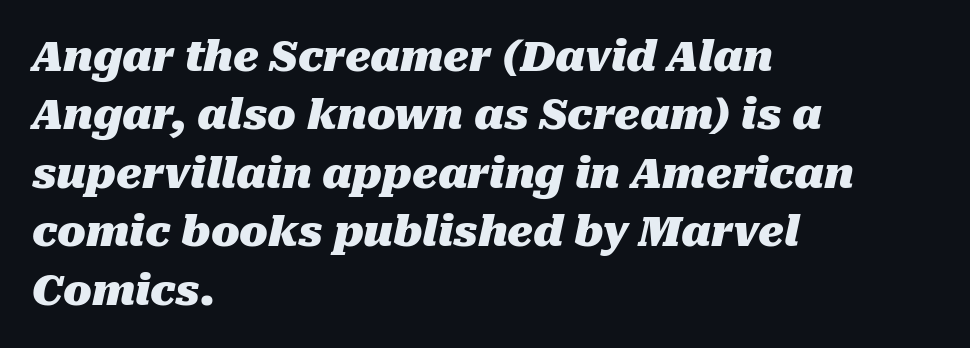
{"italic": "yes", "lean": "right", "slant_degrees": 10, "bold": "yes", "weight": "heavy", "width": "normal", "stroke_contrast": "medium", "x_height": "medium", "monospaced": "no", "underline": "no", "align": "left", "line_spacing": "normal", "line_spacing_ratio": 1.39, "letter_spacing": "normal", "letter_spacing_em": 0.0, "glyph_px": 42}
